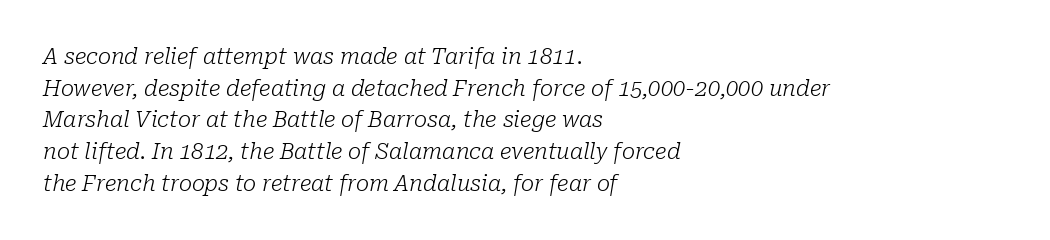
{"italic": "yes", "lean": "right", "slant_degrees": 10, "bold": "no", "underline": "no", "align": "left", "line_spacing": "normal", "line_spacing_ratio": 1.44, "letter_spacing": "normal", "letter_spacing_em": 0.0, "glyph_px": 22}
